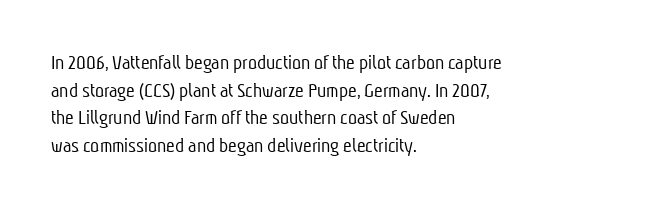
{"bold": "no", "underline": "no", "align": "left", "line_spacing": "normal", "line_spacing_ratio": 1.31, "letter_spacing": "normal", "letter_spacing_em": 0.0, "glyph_px": 21}
